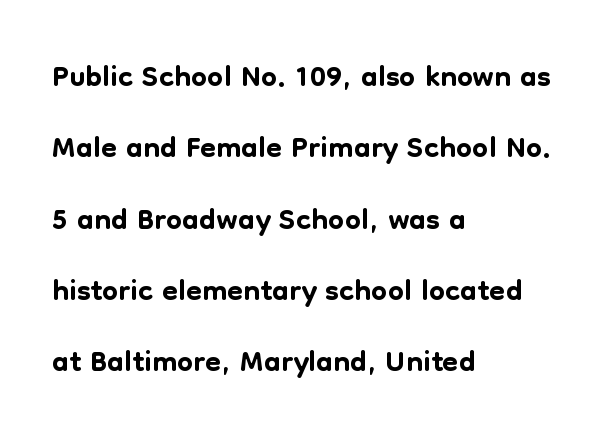
{"serif": "no", "italic": "no", "width": "normal", "stroke_contrast": "low", "x_height": "medium", "monospaced": "no", "underline": "no", "align": "left", "line_spacing": "normal", "line_spacing_ratio": 1.55, "letter_spacing": "normal", "letter_spacing_em": 0.0, "glyph_px": 46}
